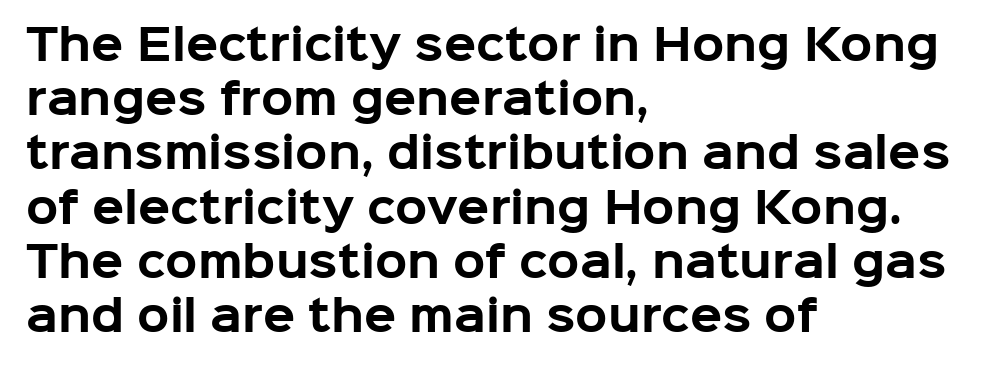
{"serif": "no", "italic": "no", "bold": "yes", "weight": "bold", "width": "normal", "stroke_contrast": "low", "x_height": "medium", "monospaced": "no", "underline": "no", "align": "left", "line_spacing": "normal", "line_spacing_ratio": 1.29, "letter_spacing": "normal", "letter_spacing_em": 0.0, "glyph_px": 42}
